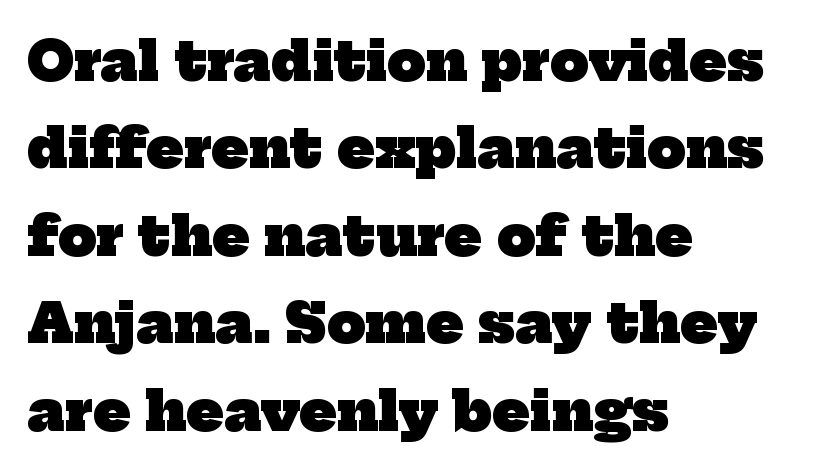
Students, this is bold: see how much ink each stroke carries. Here the glyphs are tracked normally, forming tight word shapes. Check under the words: just untouched page. Line spacing here is normal.
